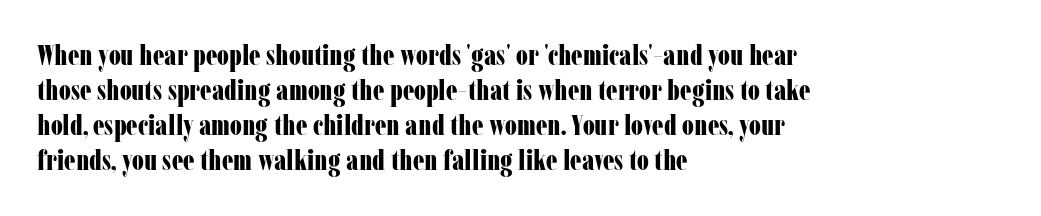
{"serif": "yes", "italic": "no", "bold": "yes", "weight": "bold", "width": "condensed", "stroke_contrast": "low", "x_height": "medium", "monospaced": "no", "underline": "no", "align": "left", "line_spacing_ratio": 1.21, "letter_spacing": "normal", "letter_spacing_em": 0.0, "glyph_px": 29}
